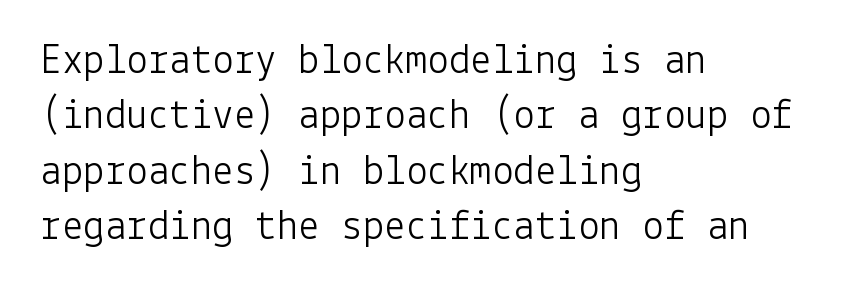
Characters follow at the spacing the type designer built in. The weight tops out at a normal text grade. Regarding serifs, this sample does without them. The passage shown stacks its lines at a standard gap. The gap between lines stays unmarked. A roman cut, with each character standing at attention.
